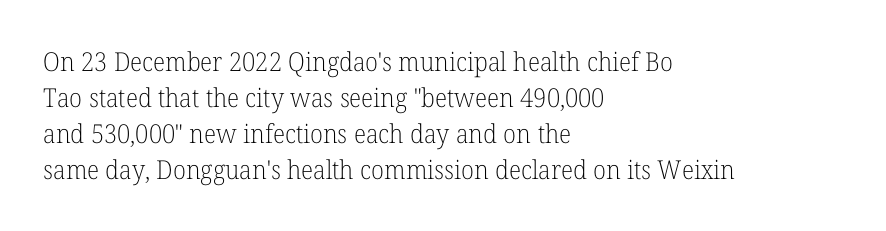
The image shows 26 px text type, upright; set left-aligned, normal line spacing (1.39x), normal letter spacing, not underlined.
